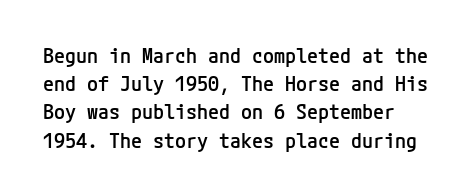
The passage shown is not underscored anywhere. The typesetting leans somewhat heavy: a semibold. The rows are spaced the way most documents space them. Inter-character spacing is left at the font's built-in metrics. If you drew a line through each stem, it would be perfectly vertical.
